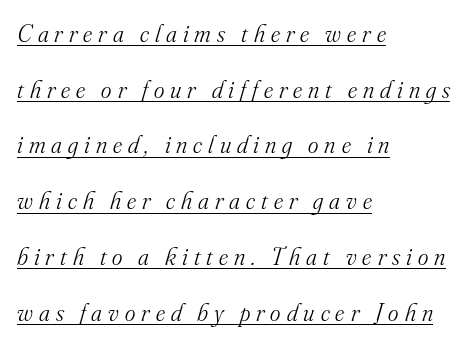
The face used here has a pronounced slope to its letters. Compared with a centered layout, this one pins lines to the left instead. Line spacing here is loose. Loose tracking; the words dissolve into strings of separated letters. The weight tops out at a normal text grade.
